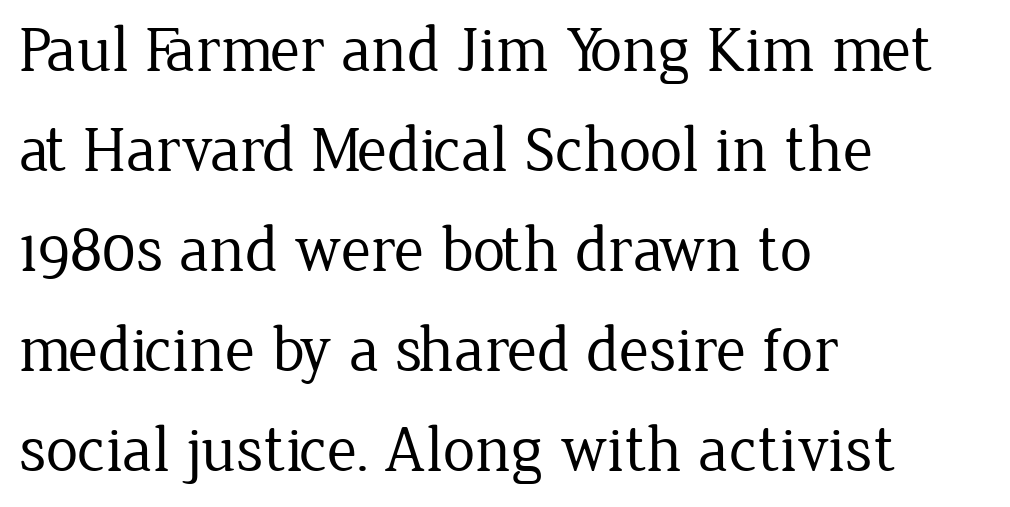
{"serif": "yes", "italic": "no", "bold": "no", "weight": "regular", "width": "normal", "stroke_contrast": "low", "x_height": "medium", "monospaced": "no", "underline": "no", "align": "left", "line_spacing": "normal", "line_spacing_ratio": 1.54, "letter_spacing": "normal", "letter_spacing_em": 0.0, "glyph_px": 65}
